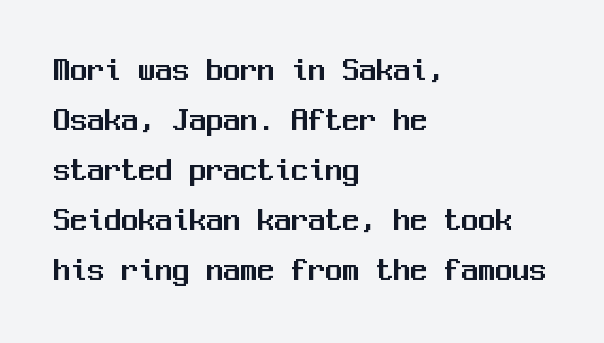
The image shows 34 px sans-serif type, upright, monospaced; set left-aligned, normal line spacing (1.47x), normal letter spacing, not underlined; medium stroke contrast and a medium x-height.
